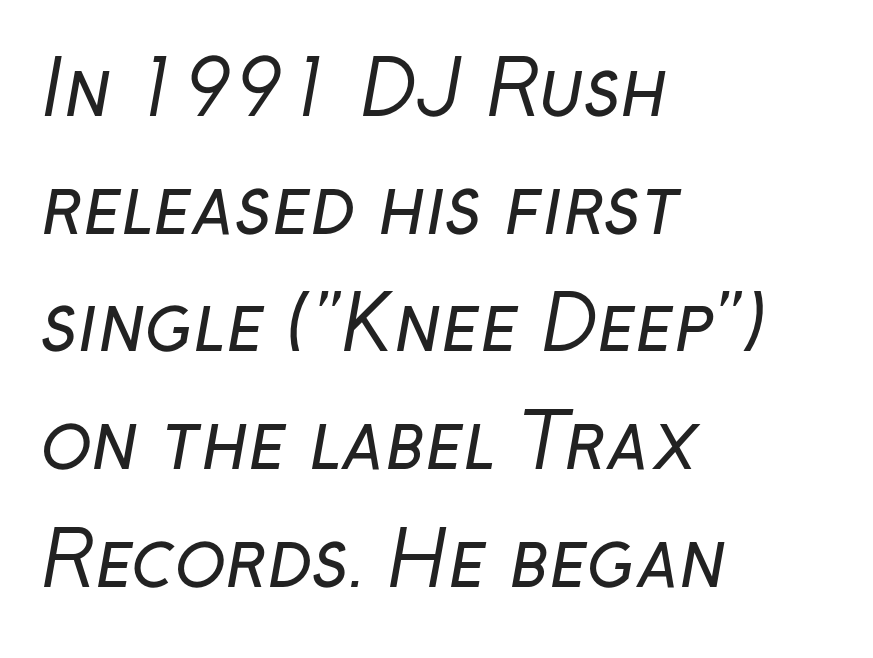
{"serif": "no", "bold": "no", "weight": "regular", "width": "normal", "stroke_contrast": "low", "x_height": "medium", "monospaced": "no", "underline": "no", "align": "left", "line_spacing": "normal", "line_spacing_ratio": 1.57, "letter_spacing": "normal", "letter_spacing_em": 0.0, "glyph_px": 75}
